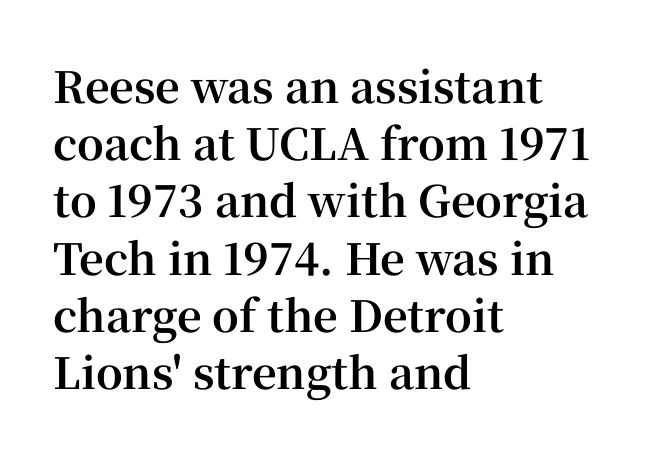
Unlike italic type, these characters show no tilt at all. Casual observation: everything's shoved over to the left. In terms of leading, this rendering sits right in the middle. Think of a printed novel: that variable character pitch is what you see here.
